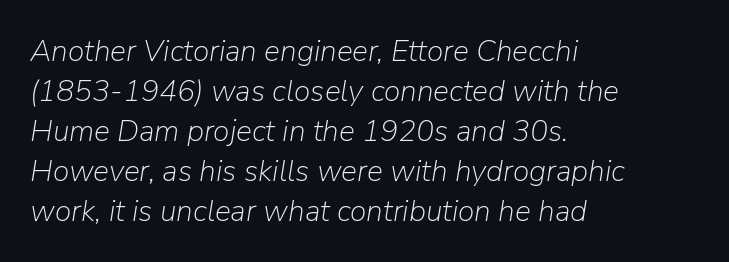
Does the copy run flush right? No — it runs flush left. You could not count columns in this text — the font is proportionally spaced. This sample uses plain, unmodified letter spacing. A bare baseline throughout the passage. Normally led — the rows are evenly, conventionally spaced. No heavy texture on the line: the type isn't bold.
